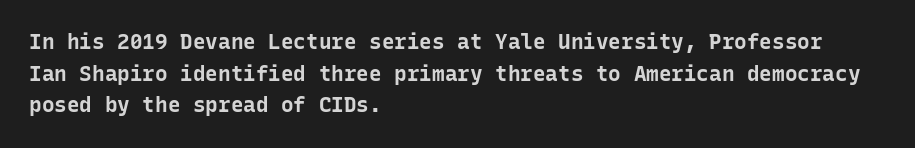
The image shows 21 px bold type, upright; set left-aligned, normal line spacing (1.51x), normal letter spacing, not underlined.
